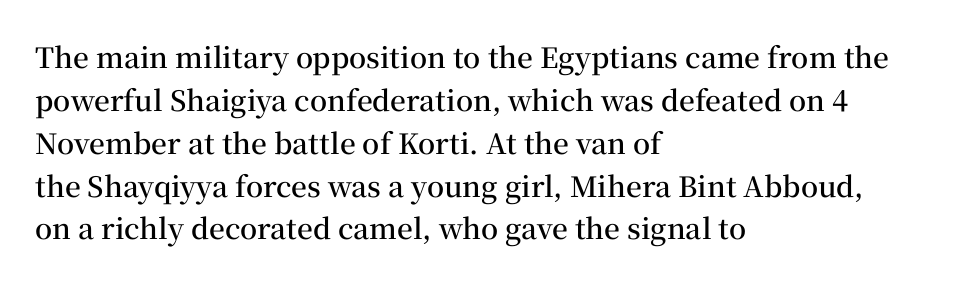
{"serif": "yes", "italic": "no", "bold": "semi", "weight": "semibold", "width": "normal", "stroke_contrast": "medium", "x_height": "medium", "monospaced": "no", "underline": "no", "align": "left", "line_spacing": "normal", "line_spacing_ratio": 1.53, "letter_spacing": "normal", "letter_spacing_em": 0.0, "glyph_px": 28}
